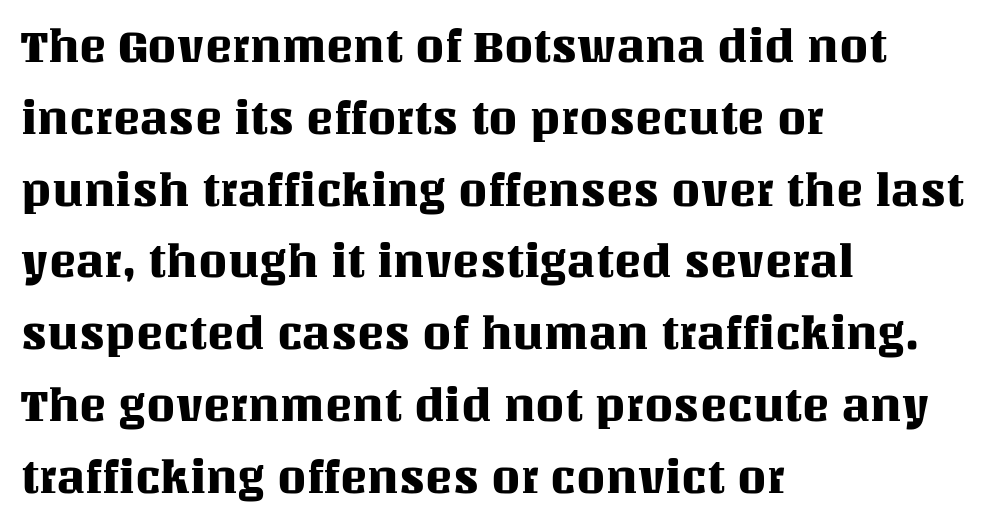
{"italic": "no", "width": "normal", "stroke_contrast": "medium", "x_height": "large", "monospaced": "no", "underline": "no", "align": "left", "line_spacing": "normal", "line_spacing_ratio": 1.56, "letter_spacing": "normal", "letter_spacing_em": 0.0, "glyph_px": 46}
